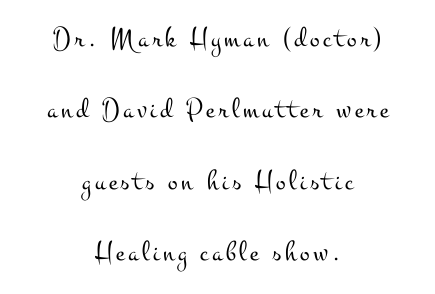
Just letters on the line, the space beneath them empty. A great deal of white space separates one row of letters from the next. Do the characters align in a grid? No, the font is proportional. Serifs: yes, visible at the terminals of the letterforms. Heaviness? Minimal to ordinary, like unemphasized prose.
